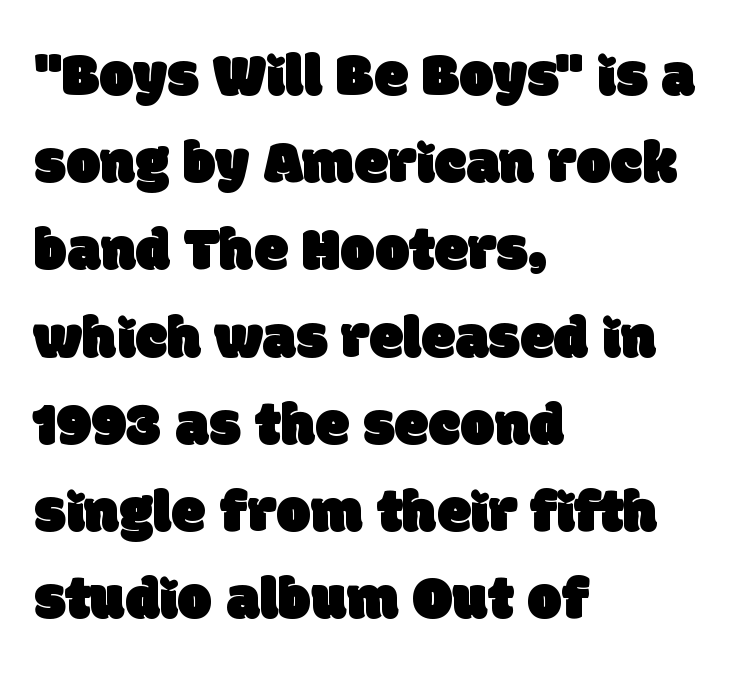
Q: Is the typeface a serif or a sans-serif typeface? A: Sans-serif.
Q: Is the text underlined? A: No.
Q: How is the paragraph aligned? A: Left-aligned.
Q: Is the spacing between letters normal or unusually wide? A: Normal.
Q: Is the spacing between lines tight, normal or loose? A: Normal.
Q: Width (condensed, normal, or wide)? A: Normal.
Q: Stroke contrast? A: Low.
Q: x-height? A: Large.
Q: Monospaced? A: No.
